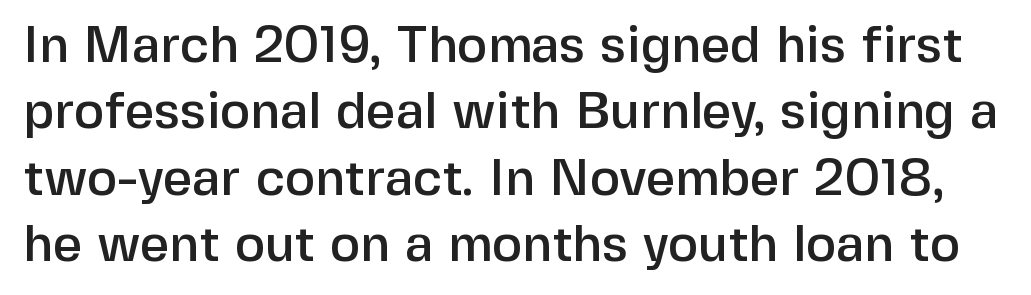
{"serif": "no", "italic": "no", "width": "normal", "stroke_contrast": "low", "x_height": "medium", "monospaced": "no", "underline": "no", "line_spacing": "normal", "line_spacing_ratio": 1.3, "letter_spacing": "normal", "letter_spacing_em": 0.0, "glyph_px": 51}
